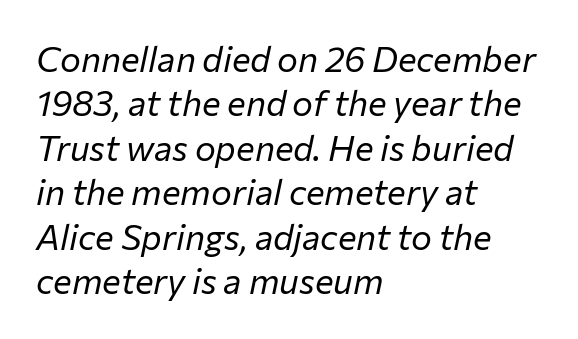
Vertically, the passage feels balanced, rows spaced as you'd expect. These lines were composed using italics. Each word holds together tightly as a unit, with standard inter-letter gaps. Note the varied advance widths — an 'i' is clearly narrower than an 'm'.
